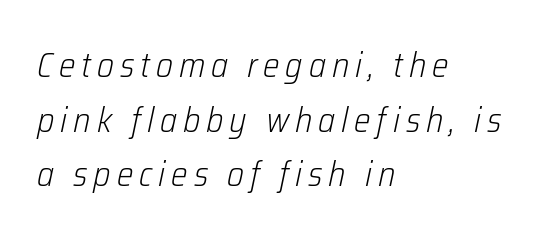
Q: Is the text bold? A: No.
Q: Is the text italic (slanted)? A: Yes, it leans right by about 12 degrees.
Q: Is the text underlined? A: No.
Q: How is the paragraph aligned? A: Left-aligned.
Q: Is the spacing between lines tight, normal or loose? A: Normal.
Q: Width (condensed, normal, or wide)? A: Condensed.
Q: Stroke contrast? A: Low.
Q: x-height? A: Medium.
Q: Monospaced? A: No.
